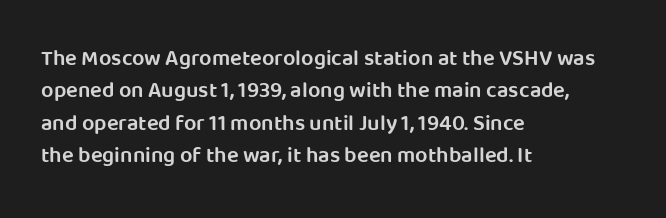
{"italic": "no", "bold": "semi", "underline": "no", "align": "left", "line_spacing": "normal", "line_spacing_ratio": 1.47, "letter_spacing": "normal", "letter_spacing_em": 0.0, "glyph_px": 22}
